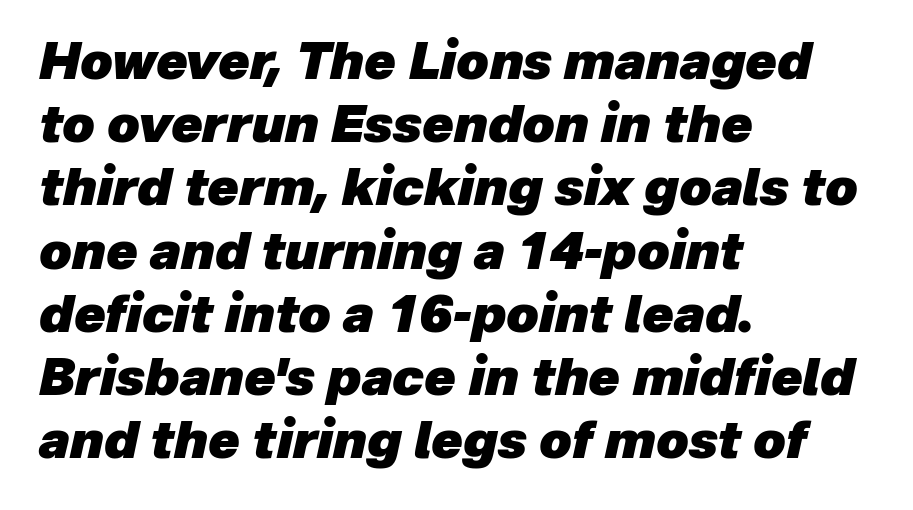
Tall strokes in this sample are angled rather than plumb. Line beginnings align vertically; line endings do not. Does the weight exceed regular? Yes, all the way to bold. Anything drawn beneath the words? Only blank space. Character widths vary here, with narrow letters taking less room than wide ones. Nothing unusual about the tracking: characters are spaced as the font intends.
